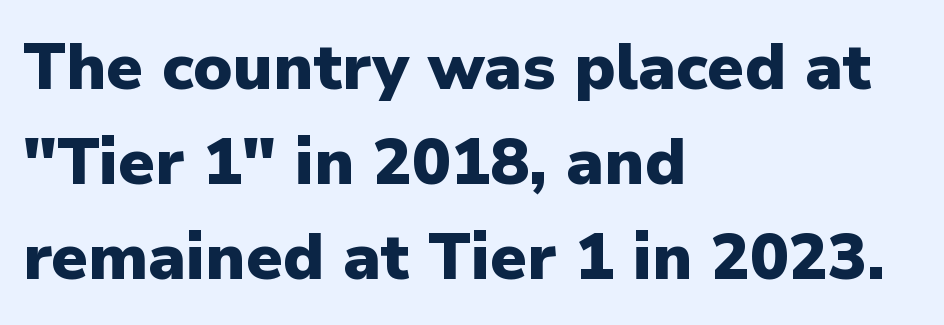
The image shows 65 px heavy sans-serif type, upright; set left-aligned, normal line spacing (1.46x), normal letter spacing, not underlined; low stroke contrast and a medium x-height.
